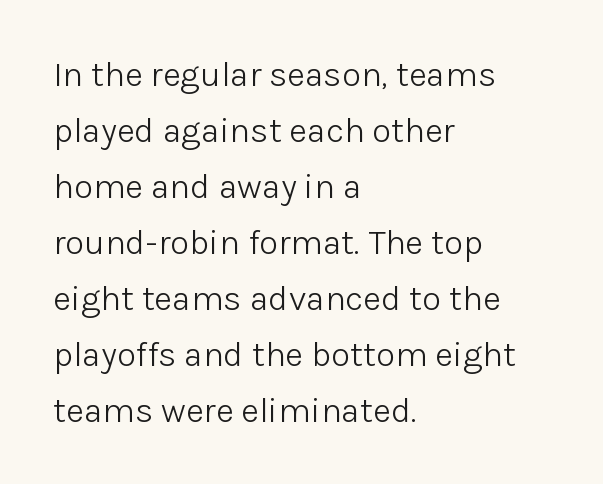
The image shows 35 px light sans-serif type, upright; set left-aligned, normal line spacing (1.6x), normal letter spacing, not underlined; low stroke contrast and a medium x-height.
